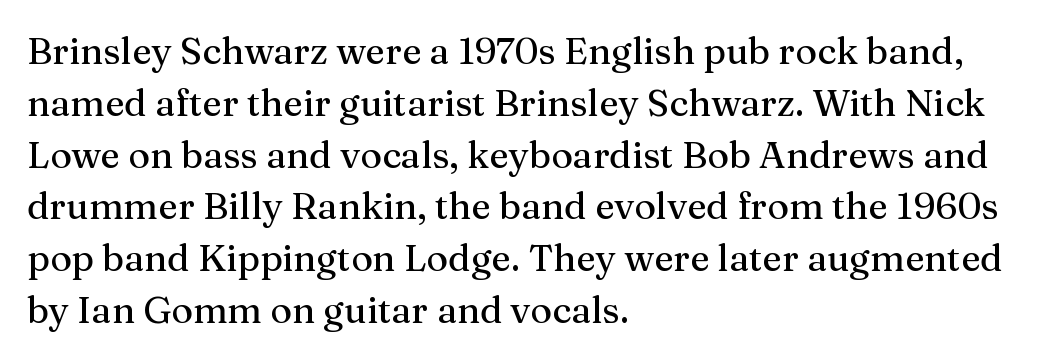
Q: Is the text italic (slanted)? A: No, it is upright.
Q: Is the typeface a serif or a sans-serif typeface? A: Serif.
Q: Is the text underlined? A: No.
Q: How is the paragraph aligned? A: Left-aligned.
Q: Is the spacing between letters normal or unusually wide? A: Normal.
Q: Is the spacing between lines tight, normal or loose? A: Normal.
Q: Width (condensed, normal, or wide)? A: Normal.
Q: Stroke contrast? A: Medium.
Q: x-height? A: Medium.
Q: Monospaced? A: No.
